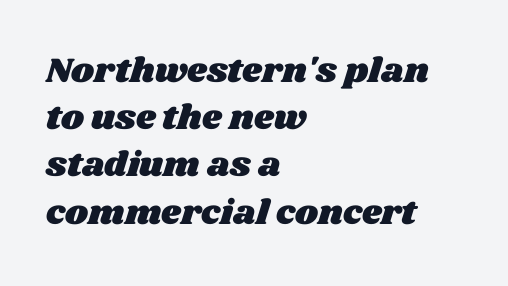
The image shows 35 px wide type; set left-aligned, normal line spacing (1.35x), normal letter spacing, not underlined; medium stroke contrast and a large x-height.
